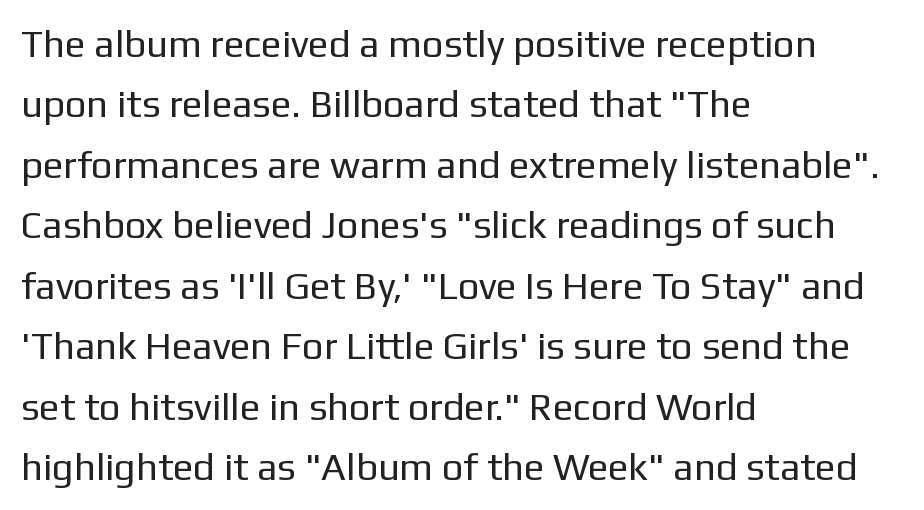
A typesetter would call this proportional, since set widths differ per character. Serif or sans? Sans — the stroke terminals are bare. Visually the block forms a straight wall on the left and a jagged coastline on the right. Honestly, there is no underline to notice here at all. The specimen reads as upright at a glance.
